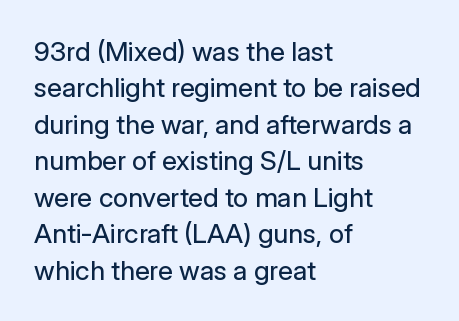
Upright lettering throughout. Reading down the column, the eye jumps a familiar distance to each next line. The typesetting does not lean heavy: it is not bold. Horizontal alignment here is leftward, the default for most running prose. The space directly below the letters is spotless. Glyph-to-glyph distance matches everyday printed text.
